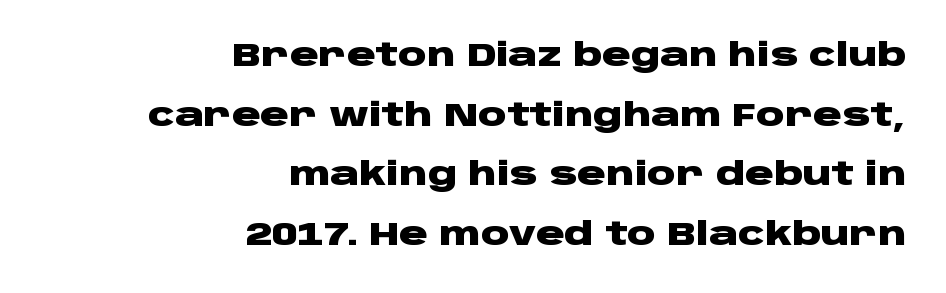
{"serif": "no", "italic": "no", "bold": "yes", "weight": "heavy", "width": "wide", "stroke_contrast": "low", "x_height": "large", "monospaced": "no", "underline": "no", "align": "right", "line_spacing_ratio": 1.86, "letter_spacing": "normal", "letter_spacing_em": 0.0, "glyph_px": 32}
